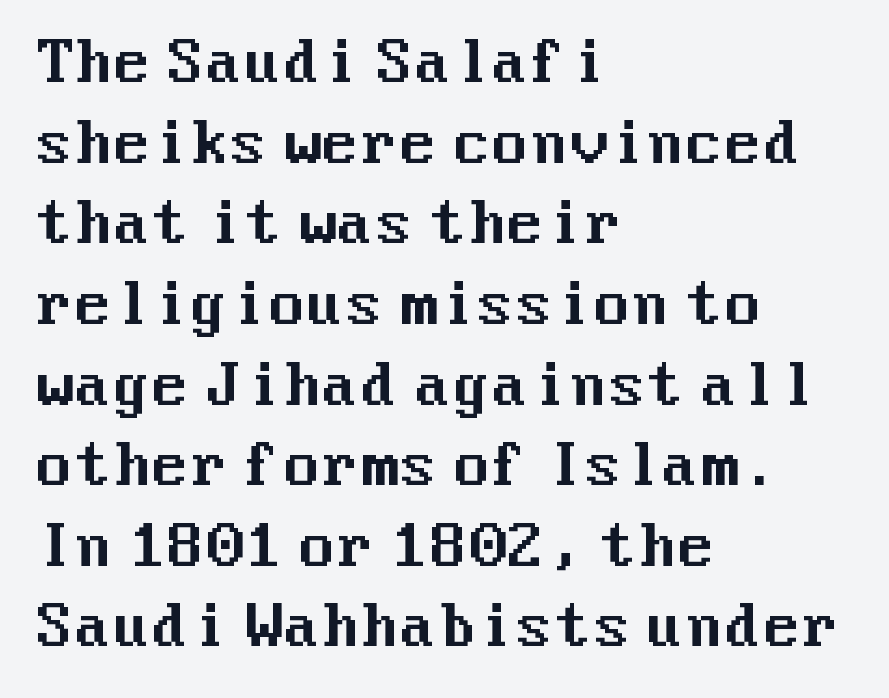
Q: Is the text italic (slanted)? A: No, it is upright.
Q: Is the typeface a serif or a sans-serif typeface? A: Sans-serif.
Q: Is the text underlined? A: No.
Q: How is the paragraph aligned? A: Left-aligned.
Q: Is the spacing between letters normal or unusually wide? A: Normal.
Q: Is the spacing between lines tight, normal or loose? A: Normal.
Q: Width (condensed, normal, or wide)? A: Normal.
Q: Stroke contrast? A: Medium.
Q: x-height? A: Medium.
